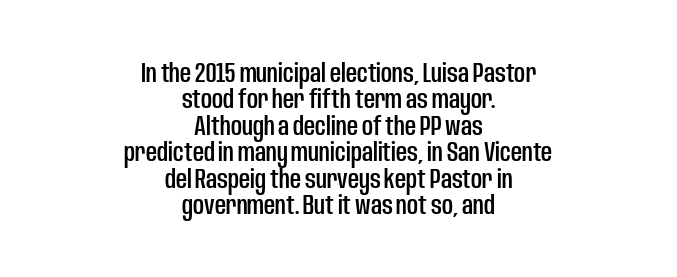
{"italic": "no", "underline": "no", "align": "center", "line_spacing": "tight", "line_spacing_ratio": 0.98, "letter_spacing": "normal", "letter_spacing_em": 0.0, "glyph_px": 27}
